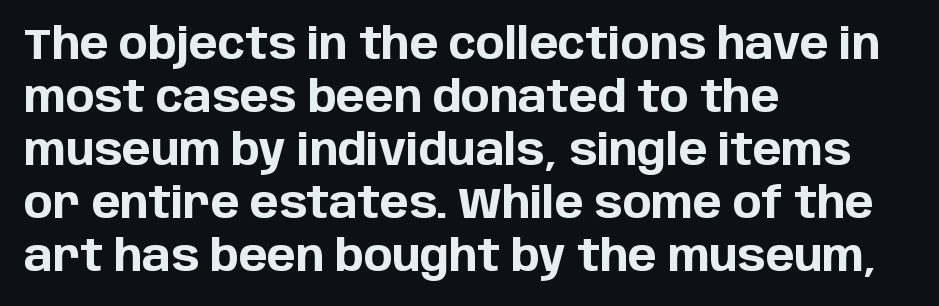
{"serif": "no", "italic": "no", "bold": "yes", "weight": "bold", "width": "normal", "stroke_contrast": "low", "x_height": "large", "monospaced": "no", "underline": "no", "align": "left", "line_spacing_ratio": 1.23, "letter_spacing": "normal", "letter_spacing_em": 0.0, "glyph_px": 43}
